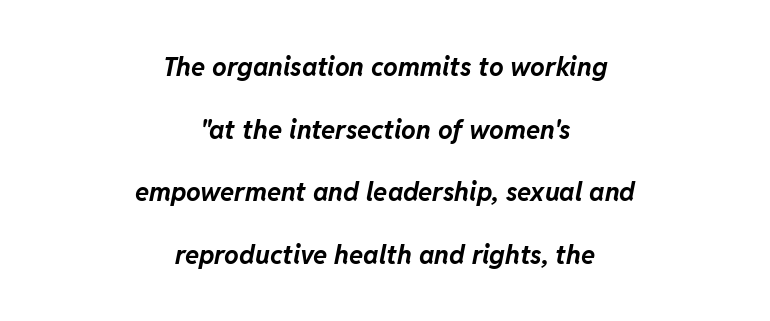
The image shows 26 px bold type, italic (leaning right); set centered, loose line spacing (2.41x), normal letter spacing, not underlined.
